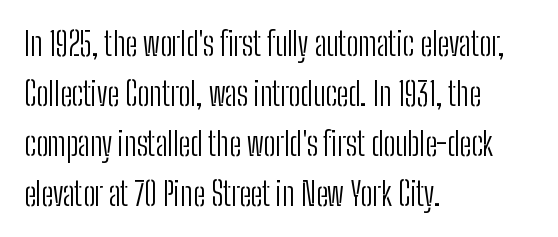
{"serif": "no", "italic": "no", "bold": "no", "weight": "light", "width": "condensed", "stroke_contrast": "low", "x_height": "medium", "monospaced": "no", "underline": "no", "align": "left", "line_spacing": "normal", "line_spacing_ratio": 1.56, "letter_spacing": "normal", "letter_spacing_em": 0.0, "glyph_px": 32}
